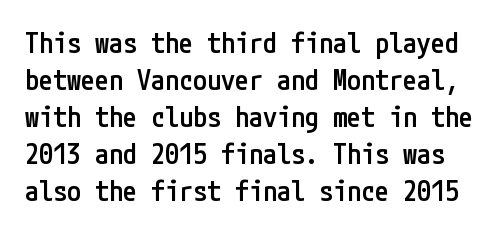
{"serif": "no", "italic": "no", "bold": "semi", "weight": "semibold", "width": "condensed", "stroke_contrast": "low", "x_height": "medium", "underline": "no", "line_spacing": "normal", "line_spacing_ratio": 1.32, "letter_spacing": "normal", "letter_spacing_em": 0.0, "glyph_px": 28}
